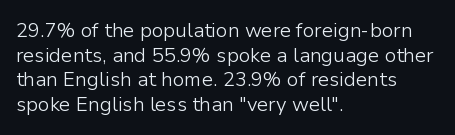
Casual observation: everything's shoved over to the left. This is not heavy type; no bold has been used. Italic? Not at all — the glyphs are vertical. The space beneath each line is pristine and unruled. No extra tracking has been applied to these lines.
